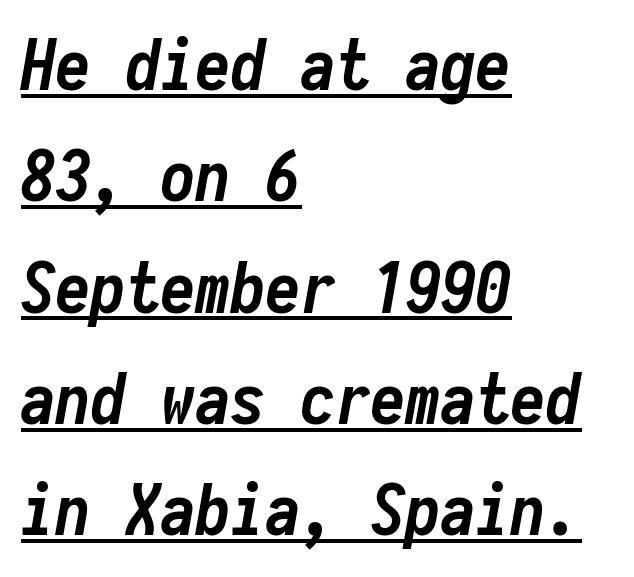
Q: Is the text bold? A: Yes.
Q: Is the text italic (slanted)? A: Yes, it leans right by about 10 degrees.
Q: Is the text underlined? A: Yes.
Q: How is the paragraph aligned? A: Left-aligned.
Q: Is the spacing between letters normal or unusually wide? A: Normal.
Q: Is the spacing between lines tight, normal or loose? A: Normal.
Q: Width (condensed, normal, or wide)? A: Condensed.
Q: Stroke contrast? A: Low.
Q: x-height? A: Medium.
Q: Monospaced? A: Yes.
